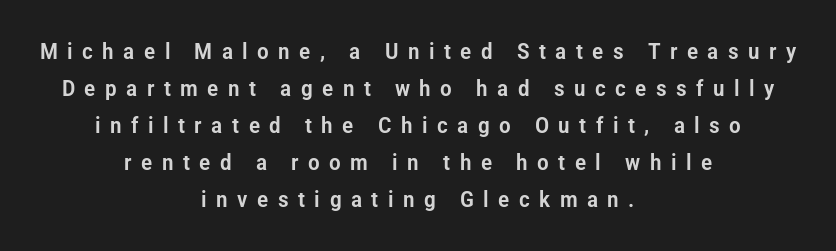
{"italic": "no", "underline": "no", "align": "center", "line_spacing": "normal", "line_spacing_ratio": 1.68, "letter_spacing": "wide", "letter_spacing_em": 0.43, "glyph_px": 22}
